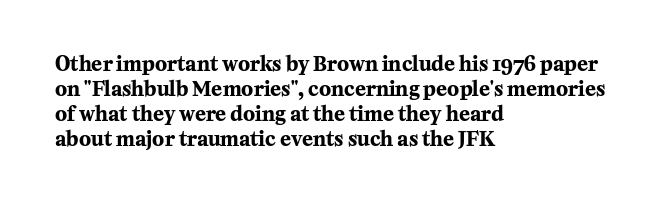
The baseline area is clear. Ordinary non-slanted type is in use. Look at the tracking — it's just the regular setting, nothing added. These lines carry a lot of weight — the face is fully bold.
